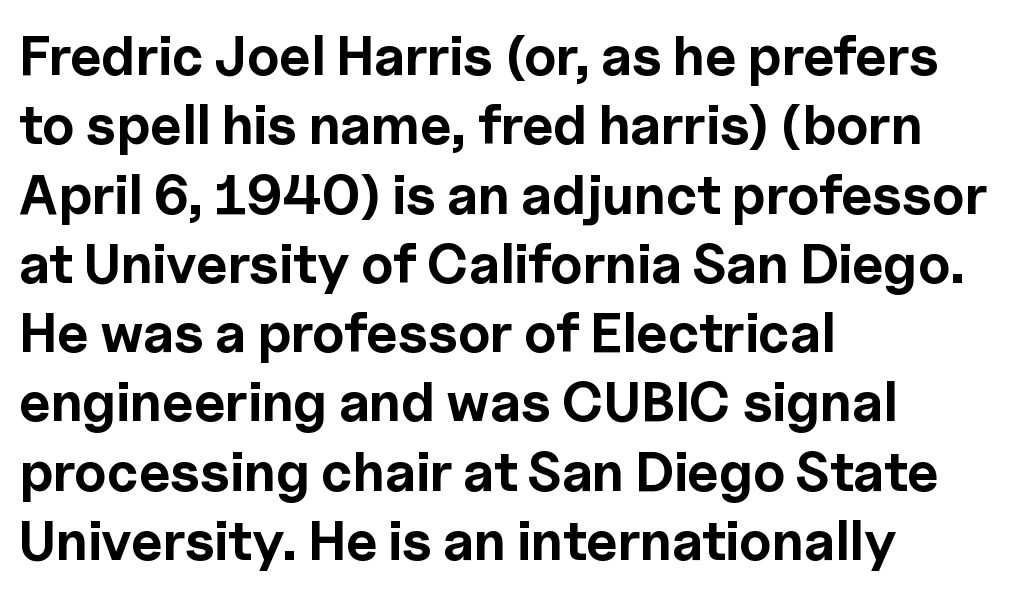
The image shows 55 px bold sans-serif type, upright; set left-aligned, normal line spacing (1.26x), normal letter spacing, not underlined; a medium x-height.
